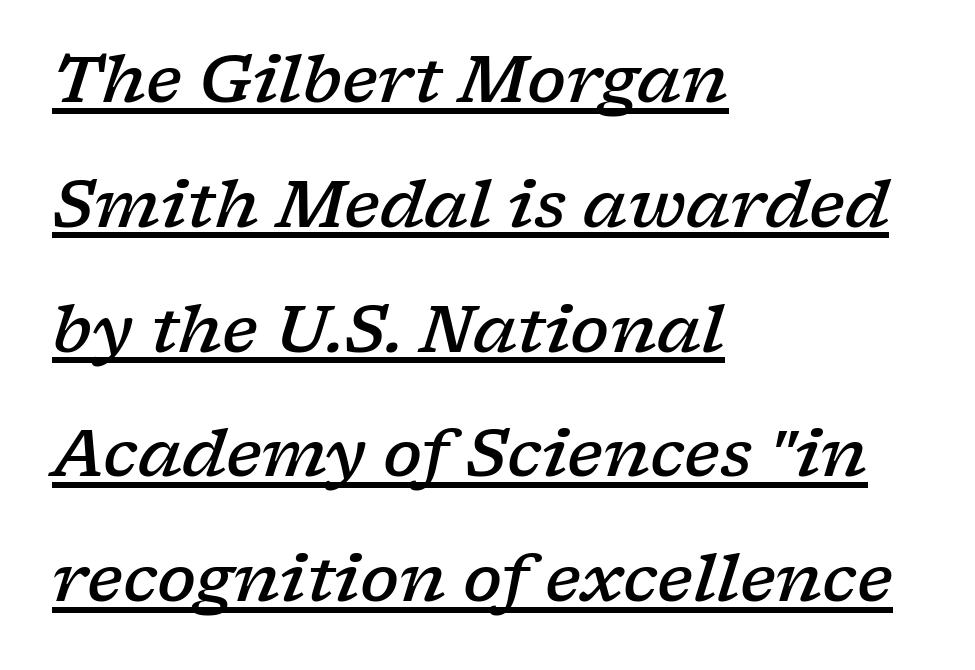
Q: Is the text bold? A: Semi-bold.
Q: Is the text italic (slanted)? A: Yes, it leans right by about 17 degrees.
Q: Is the typeface a serif or a sans-serif typeface? A: Serif.
Q: Is the text underlined? A: Yes.
Q: How is the paragraph aligned? A: Left-aligned.
Q: Is the spacing between letters normal or unusually wide? A: Normal.
Q: Is the spacing between lines tight, normal or loose? A: Loose.
Q: Width (condensed, normal, or wide)? A: Wide.
Q: Stroke contrast? A: Low.
Q: x-height? A: Medium.
Q: Monospaced? A: No.
